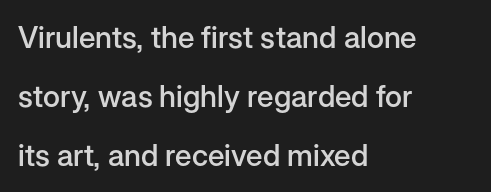
The image shows 30 px semibold sans-serif type, upright; set left-aligned, loose line spacing (1.96x), normal letter spacing, not underlined; low stroke contrast and a medium x-height.
